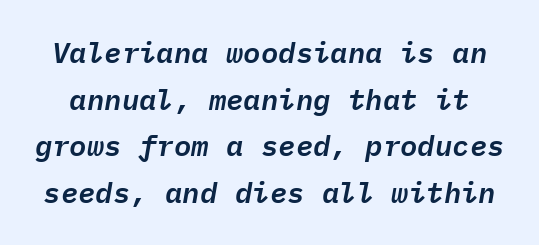
The image shows 29 px text type, italic (leaning right), monospaced; set normal line spacing (1.61x), normal letter spacing, not underlined; low stroke contrast and a medium x-height.
